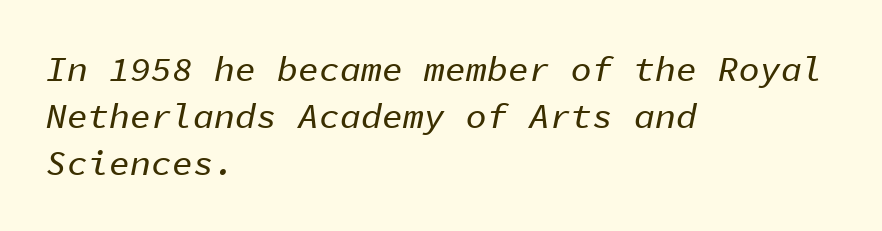
The image shows 35 px text type, italic (leaning right), monospaced; set left-aligned, normal line spacing (1.34x), normal letter spacing, not underlined; low stroke contrast and a medium x-height.
